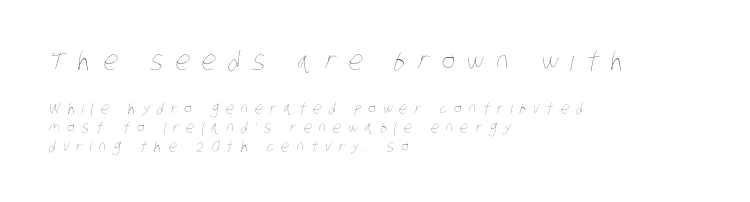
Compared with typical paragraphs, the rows here are spaced about the same. Line starts are locked; line ends wander. There is plenty of visible air inserted between adjacent glyphs. Reading top to bottom, the characters get smaller at the block break. Weight: regular or lighter. Lines of text with bare space underneath.
